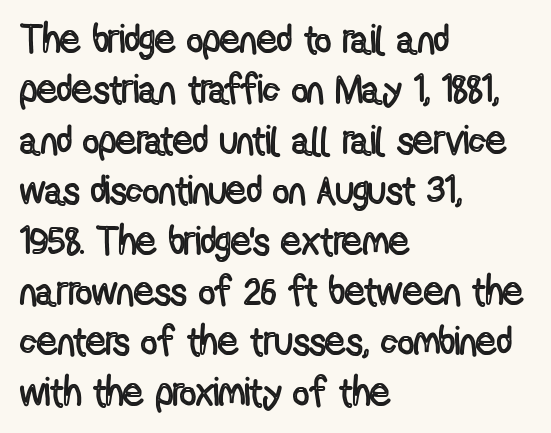
Q: Is the text italic (slanted)? A: No, it is upright.
Q: Is the text underlined? A: No.
Q: How is the paragraph aligned? A: Left-aligned.
Q: Is the spacing between letters normal or unusually wide? A: Normal.
Q: Is the spacing between lines tight, normal or loose? A: Normal.
Q: Width (condensed, normal, or wide)? A: Condensed.
Q: x-height? A: Medium.
Q: Monospaced? A: No.
